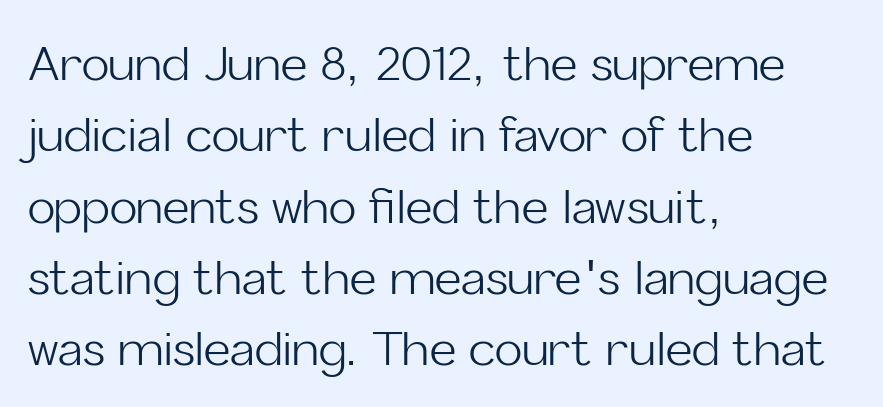
{"serif": "no", "italic": "no", "bold": "no", "weight": "light", "width": "normal", "stroke_contrast": "low", "x_height": "medium", "monospaced": "no", "underline": "no", "align": "left", "line_spacing": "normal", "line_spacing_ratio": 1.55, "letter_spacing": "normal", "letter_spacing_em": 0.0, "glyph_px": 46}
